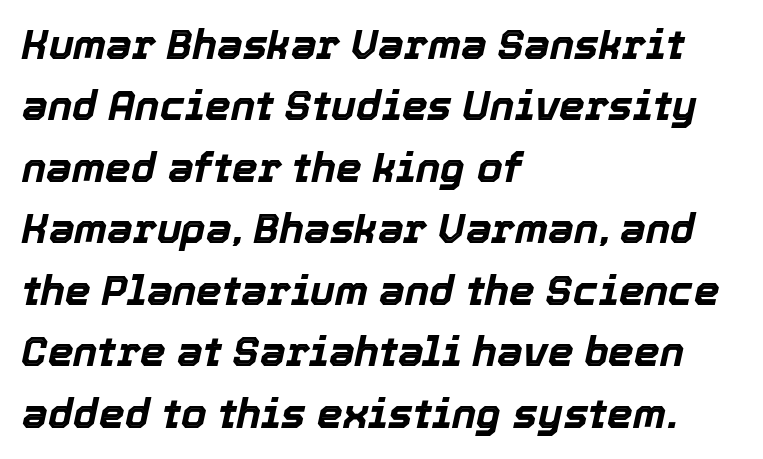
Q: Is the text bold? A: Yes.
Q: Is the text italic (slanted)? A: Yes, it leans right by about 12 degrees.
Q: Is the text underlined? A: No.
Q: How is the paragraph aligned? A: Left-aligned.
Q: Is the spacing between letters normal or unusually wide? A: Normal.
Q: Is the spacing between lines tight, normal or loose? A: Normal.
Q: Width (condensed, normal, or wide)? A: Normal.
Q: x-height? A: Medium.
Q: Monospaced? A: No.
